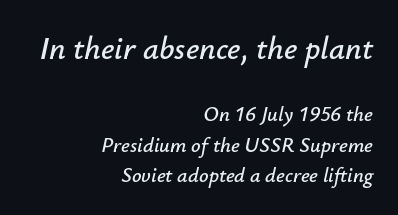
The image shows 32 px text type, italic (leaning right); set right-aligned, normal line spacing (1.47x), normal letter spacing, not underlined; the first (top) block is 1.52x larger; low stroke contrast and a small x-height.
